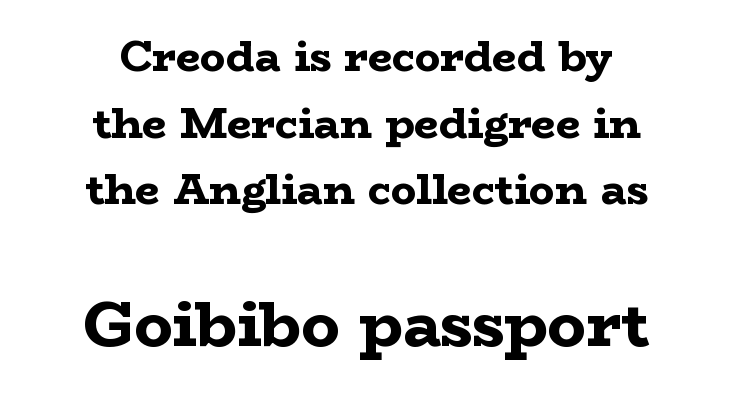
The image shows 64 px bold, wide serif type, upright; set centered, normal line spacing (1.55x), normal letter spacing, not underlined; the second (bottom) block is 1.49x larger; low stroke contrast and a medium x-height.
